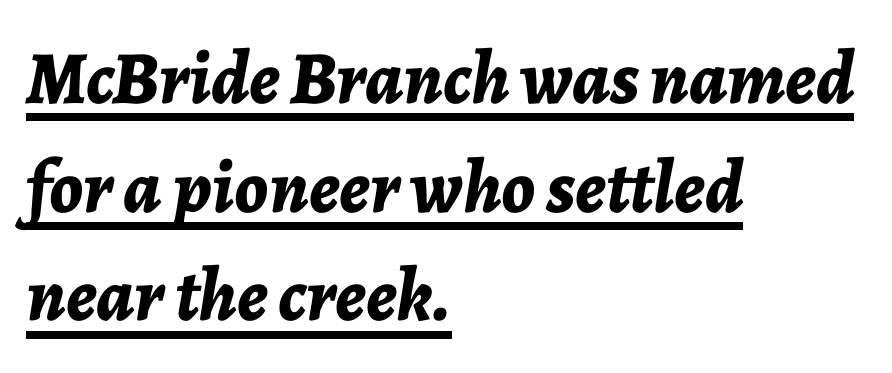
{"italic": "yes", "lean": "right", "slant_degrees": 7, "bold": "yes", "weight": "bold", "width": "normal", "stroke_contrast": "low", "x_height": "medium", "monospaced": "no", "underline": "yes", "align": "left", "line_spacing": "normal", "line_spacing_ratio": 1.45, "letter_spacing": "normal", "letter_spacing_em": 0.0, "glyph_px": 75}
